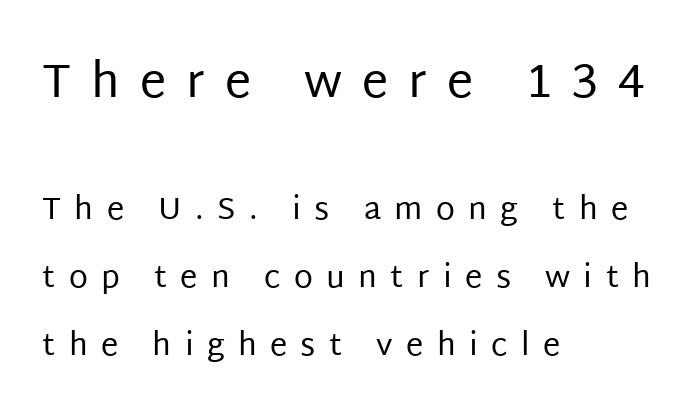
The emphasis by scale lands on block number one, above. Examine the stroke ends and you'll find no serifs. Think of a printed novel: that variable character pitch is what you see here. Descenders are the only things crossing below the line.
